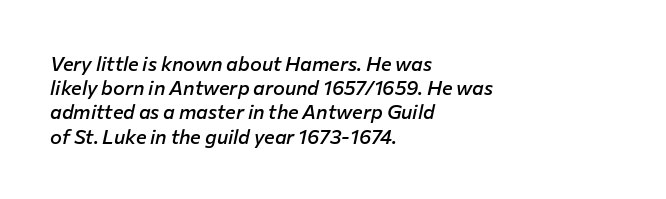
{"italic": "yes", "lean": "right", "slant_degrees": 12, "bold": "semi", "underline": "no", "align": "left", "line_spacing_ratio": 1.21, "letter_spacing": "normal", "letter_spacing_em": 0.0, "glyph_px": 20}
